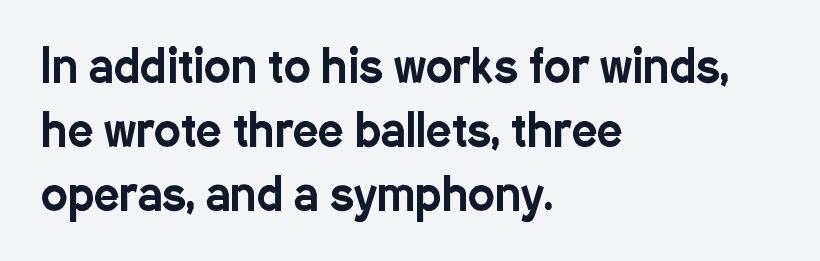
{"serif": "no", "italic": "no", "width": "condensed", "stroke_contrast": "low", "x_height": "medium", "monospaced": "no", "underline": "no", "align": "left", "line_spacing": "normal", "line_spacing_ratio": 1.42, "letter_spacing": "normal", "letter_spacing_em": 0.0, "glyph_px": 45}
